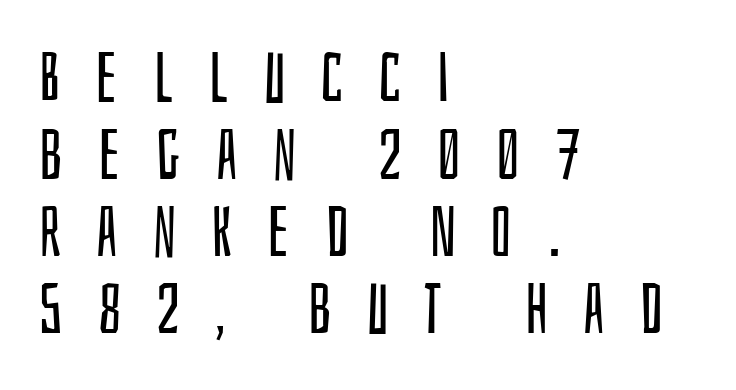
{"serif": "no", "italic": "no", "bold": "no", "weight": "regular", "width": "condensed", "stroke_contrast": "low", "x_height": "large", "monospaced": "no", "underline": "no", "align": "left", "line_spacing": "tight", "line_spacing_ratio": 1.1, "letter_spacing": "wide", "letter_spacing_em": 0.5, "glyph_px": 70}
